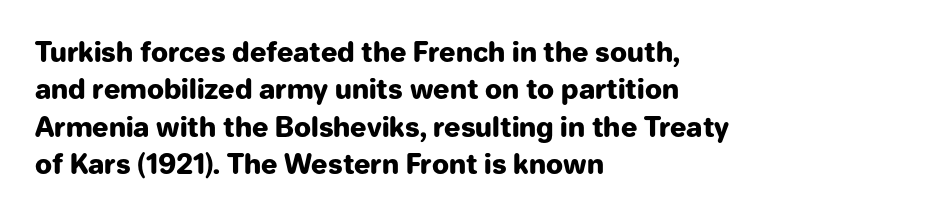
{"italic": "no", "bold": "yes", "underline": "no", "align": "left", "line_spacing": "normal", "line_spacing_ratio": 1.38, "letter_spacing": "normal", "letter_spacing_em": 0.0, "glyph_px": 27}
